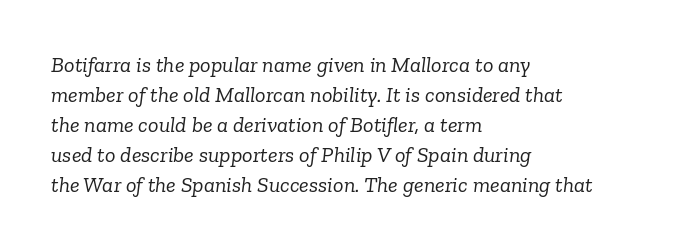
The image shows 22 px text type, italic (leaning right); set left-aligned, normal line spacing (1.36x), normal letter spacing, not underlined.
